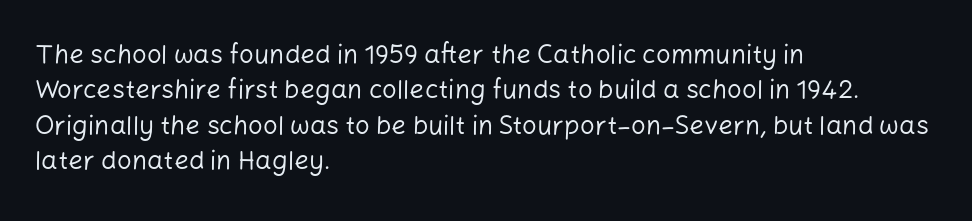
{"italic": "no", "bold": "no", "underline": "no", "align": "left", "line_spacing": "normal", "line_spacing_ratio": 1.36, "letter_spacing": "normal", "letter_spacing_em": 0.0, "glyph_px": 26}
